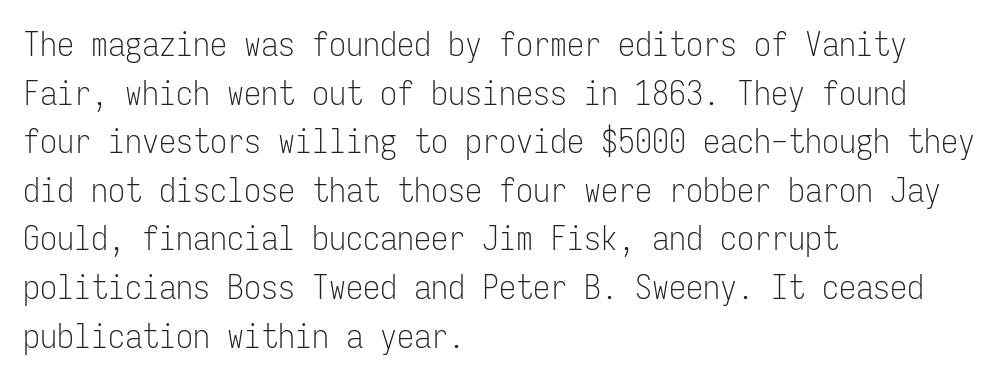
{"serif": "no", "italic": "no", "bold": "no", "weight": "light", "width": "condensed", "stroke_contrast": "low", "x_height": "medium", "monospaced": "yes", "underline": "no", "align": "left", "line_spacing": "normal", "line_spacing_ratio": 1.43, "letter_spacing": "normal", "letter_spacing_em": 0.0, "glyph_px": 34}
